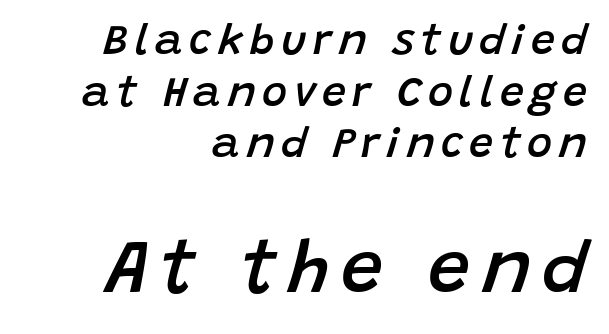
The image shows 75 px semibold type, italic (leaning right); set right-aligned, line spacing 1.2x, not underlined; the second (bottom) block is 1.74x larger; low stroke contrast and a large x-height.
